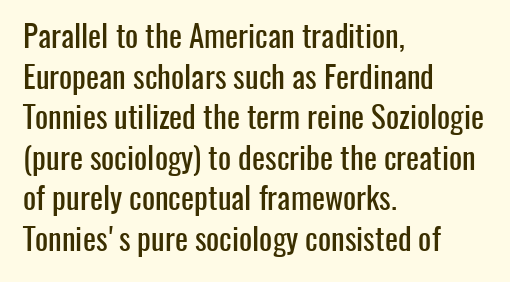
Q: Is the text italic (slanted)? A: No, it is upright.
Q: Is the typeface a serif or a sans-serif typeface? A: Sans-serif.
Q: Is the text underlined? A: No.
Q: How is the paragraph aligned? A: Left-aligned.
Q: Is the spacing between letters normal or unusually wide? A: Normal.
Q: Is the spacing between lines tight, normal or loose? A: Normal.
Q: Width (condensed, normal, or wide)? A: Condensed.
Q: Stroke contrast? A: Low.
Q: x-height? A: Medium.
Q: Monospaced? A: No.
